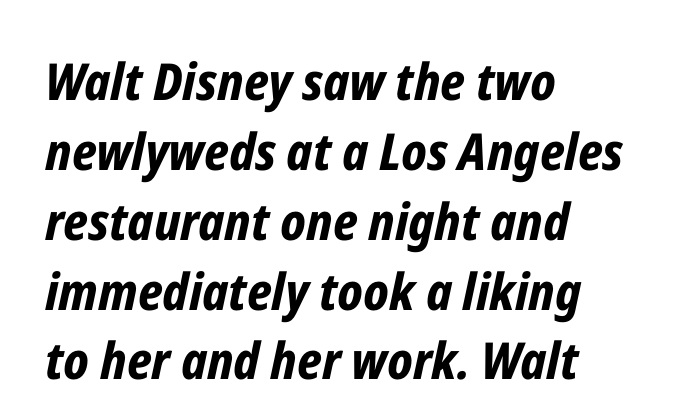
Q: Is the text bold? A: Yes.
Q: Is the text italic (slanted)? A: Yes, it leans right by about 12 degrees.
Q: Is the text underlined? A: No.
Q: How is the paragraph aligned? A: Left-aligned.
Q: Is the spacing between letters normal or unusually wide? A: Normal.
Q: Is the spacing between lines tight, normal or loose? A: Normal.
Q: Width (condensed, normal, or wide)? A: Condensed.
Q: Stroke contrast? A: Low.
Q: x-height? A: Medium.
Q: Monospaced? A: No.
